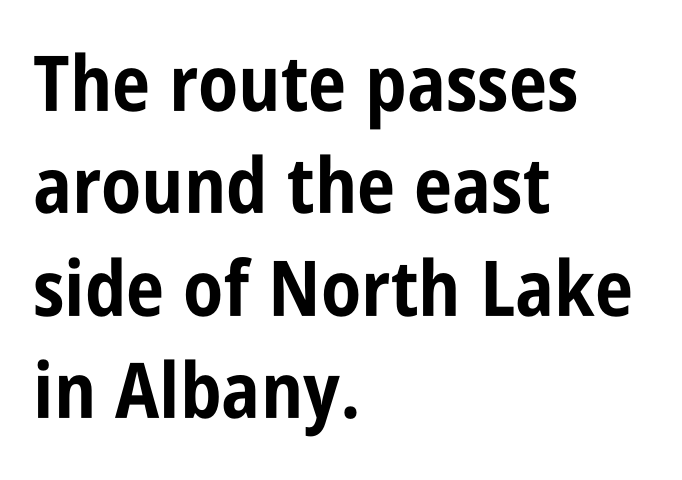
{"serif": "no", "italic": "no", "bold": "yes", "weight": "bold", "width": "condensed", "stroke_contrast": "low", "x_height": "large", "monospaced": "no", "underline": "no", "align": "left", "line_spacing": "normal", "line_spacing_ratio": 1.33, "letter_spacing": "normal", "letter_spacing_em": 0.0, "glyph_px": 77}
